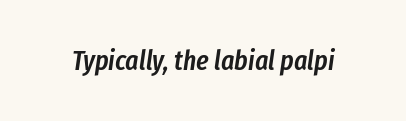
Q: Is the text bold? A: Semi-bold.
Q: Is the text italic (slanted)? A: Yes, it leans right by about 8 degrees.
Q: Is the text underlined? A: No.
Q: Is the spacing between letters normal or unusually wide? A: Normal.
Q: Width (condensed, normal, or wide)? A: Condensed.
Q: Stroke contrast? A: Low.
Q: x-height? A: Medium.
Q: Monospaced? A: No.
